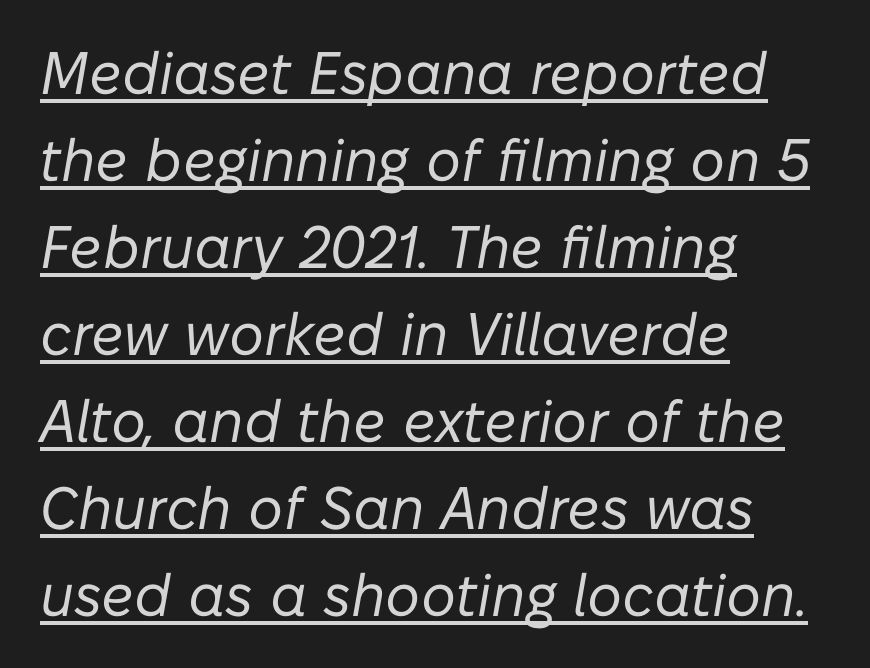
Q: Is the text bold? A: No.
Q: Is the text italic (slanted)? A: Yes, it leans right by about 10 degrees.
Q: Is the text underlined? A: Yes.
Q: How is the paragraph aligned? A: Left-aligned.
Q: Is the spacing between letters normal or unusually wide? A: Normal.
Q: Is the spacing between lines tight, normal or loose? A: Normal.
Q: Width (condensed, normal, or wide)? A: Normal.
Q: Stroke contrast? A: Low.
Q: x-height? A: Medium.
Q: Monospaced? A: No.
